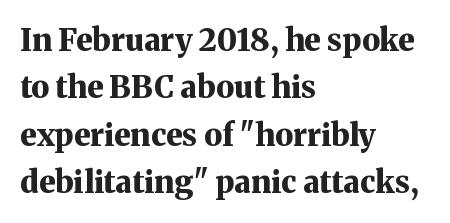
Q: Is the text bold? A: Yes.
Q: Is the text italic (slanted)? A: No, it is upright.
Q: Is the typeface a serif or a sans-serif typeface? A: Serif.
Q: Is the text underlined? A: No.
Q: How is the paragraph aligned? A: Left-aligned.
Q: Is the spacing between letters normal or unusually wide? A: Normal.
Q: Is the spacing between lines tight, normal or loose? A: Normal.
Q: Width (condensed, normal, or wide)? A: Normal.
Q: Stroke contrast? A: Medium.
Q: x-height? A: Medium.
Q: Monospaced? A: No.
